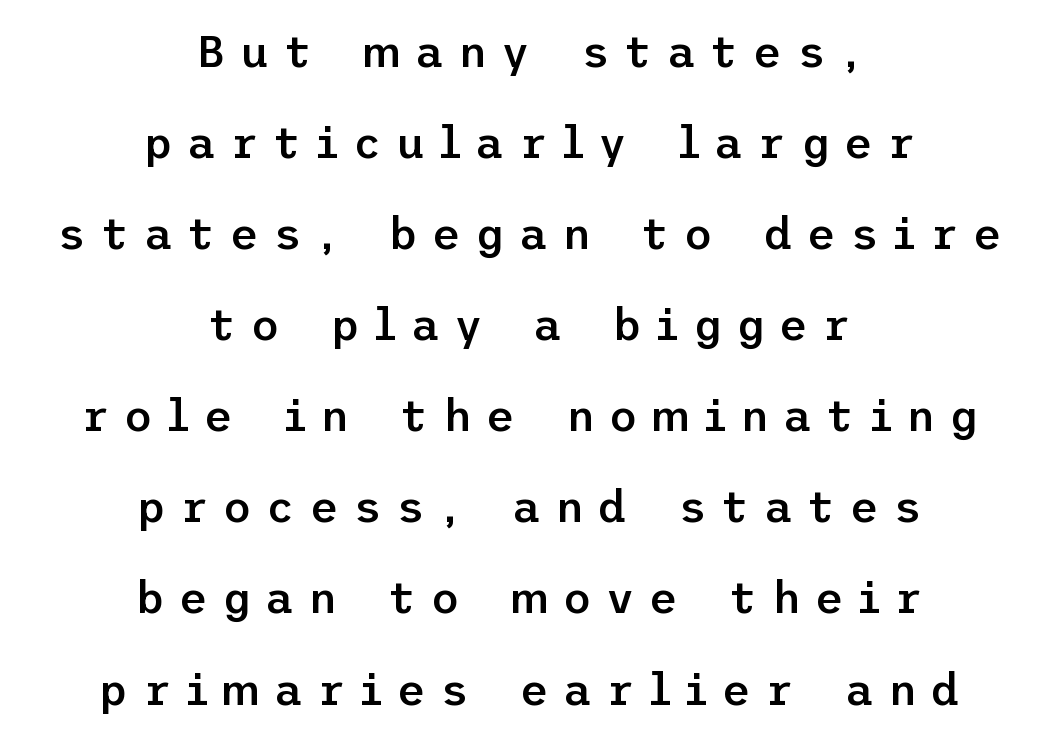
In terms of posture, this sample is upright. These lines are centered, leaving both edges ragged. Reading down the column, the eye jumps a long way to each next line. Weight: semibold (demi).
